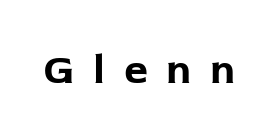
Q: Is the text bold? A: Yes.
Q: Is the text italic (slanted)? A: No, it is upright.
Q: Is the typeface a serif or a sans-serif typeface? A: Sans-serif.
Q: Is the text underlined? A: No.
Q: Is the spacing between letters normal or unusually wide? A: Unusually wide.
Q: Width (condensed, normal, or wide)? A: Normal.
Q: Stroke contrast? A: Low.
Q: x-height? A: Medium.
Q: Monospaced? A: No.
